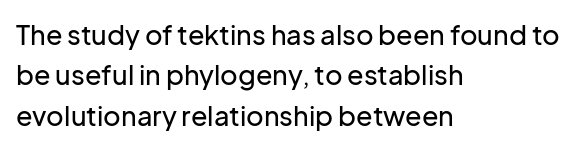
{"italic": "no", "underline": "no", "align": "left", "line_spacing": "normal", "line_spacing_ratio": 1.5, "letter_spacing": "normal", "letter_spacing_em": 0.0, "glyph_px": 27}
